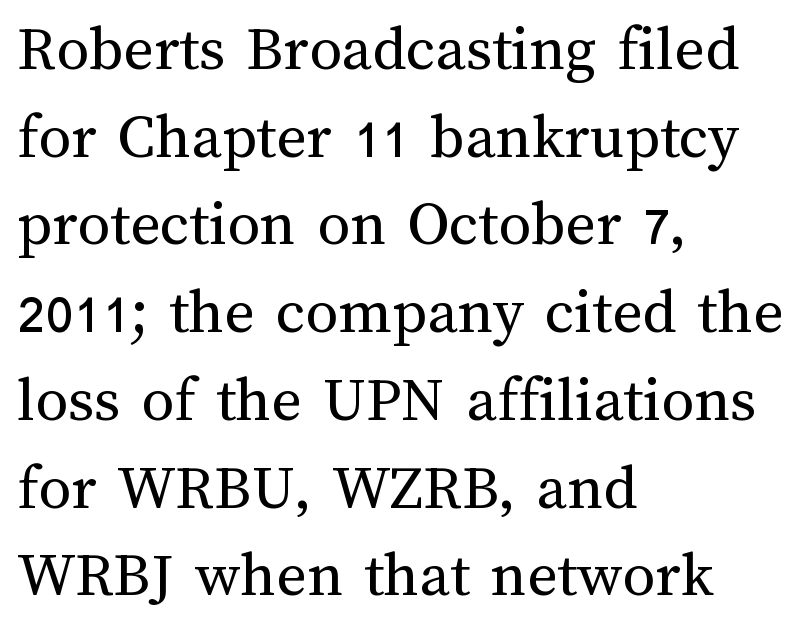
The strip under each line holds only bare page. The lines are quadded left. The characters are drawn with everyday or finer stroke widths. Compared with typical body copy, the letter spacing here is the same.
